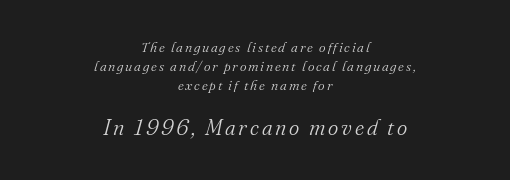
{"italic": "yes", "lean": "right", "slant_degrees": 16, "bold": "no", "underline": "no", "align": "center", "line_spacing": "normal", "line_spacing_ratio": 1.37, "larger_block": "second", "size_ratio": 1.57, "glyph_px": 22}
